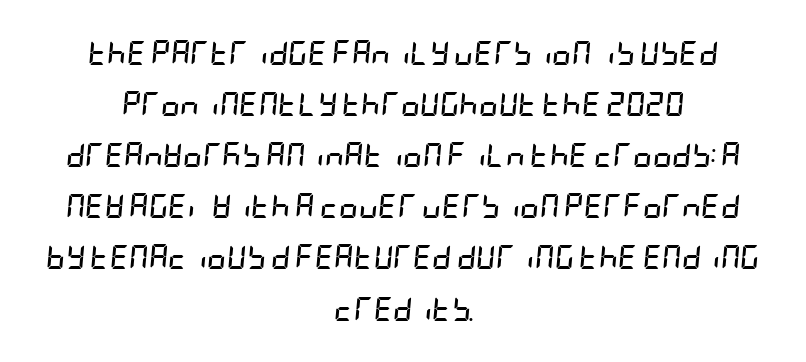
The letterforms sit shoulder to shoulder at normal distance. Nobody drew a line under any word here. Both edges are ragged and mirror each other, which tells us the setting is centered. If you measured baseline to baseline, you'd find a long distance. These words are printed bold, with thick strokes throughout.
